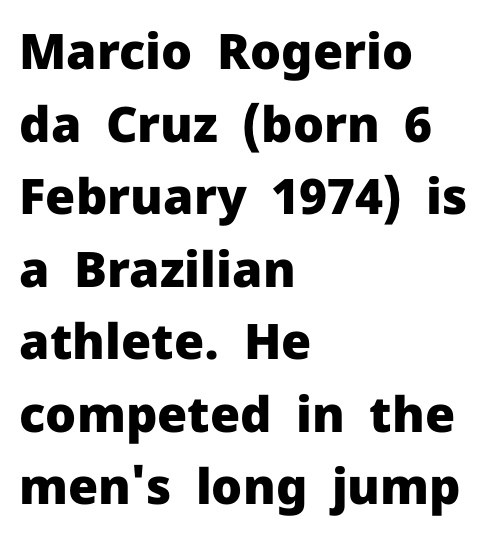
Q: Is the text bold? A: Yes.
Q: Is the text italic (slanted)? A: No, it is upright.
Q: Is the typeface a serif or a sans-serif typeface? A: Sans-serif.
Q: Is the text underlined? A: No.
Q: How is the paragraph aligned? A: Left-aligned.
Q: Is the spacing between letters normal or unusually wide? A: Normal.
Q: Is the spacing between lines tight, normal or loose? A: Normal.
Q: Width (condensed, normal, or wide)? A: Normal.
Q: Stroke contrast? A: Low.
Q: x-height? A: Medium.
Q: Monospaced? A: No.
